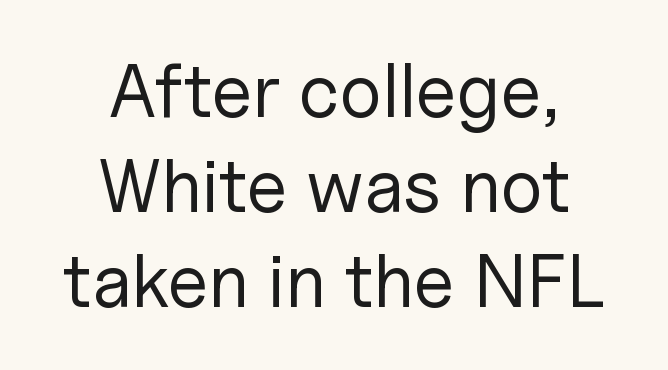
Q: Is the text bold? A: No.
Q: Is the text italic (slanted)? A: No, it is upright.
Q: Is the typeface a serif or a sans-serif typeface? A: Sans-serif.
Q: Is the text underlined? A: No.
Q: How is the paragraph aligned? A: Centered.
Q: Is the spacing between letters normal or unusually wide? A: Normal.
Q: Is the spacing between lines tight, normal or loose? A: Normal.
Q: Width (condensed, normal, or wide)? A: Normal.
Q: Stroke contrast? A: Low.
Q: x-height? A: Medium.
Q: Monospaced? A: No.
